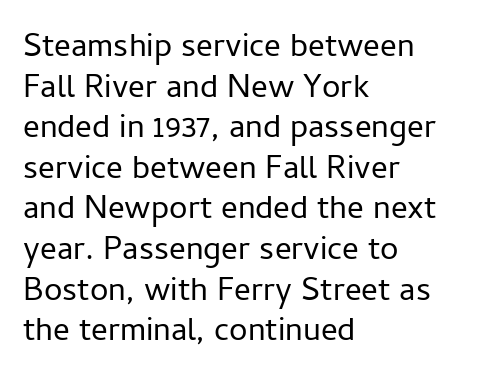
Q: Is the text bold? A: No.
Q: Is the text italic (slanted)? A: No, it is upright.
Q: Is the typeface a serif or a sans-serif typeface? A: Sans-serif.
Q: Is the text underlined? A: No.
Q: How is the paragraph aligned? A: Left-aligned.
Q: Is the spacing between letters normal or unusually wide? A: Normal.
Q: Width (condensed, normal, or wide)? A: Normal.
Q: Stroke contrast? A: Low.
Q: x-height? A: Medium.
Q: Monospaced? A: No.
